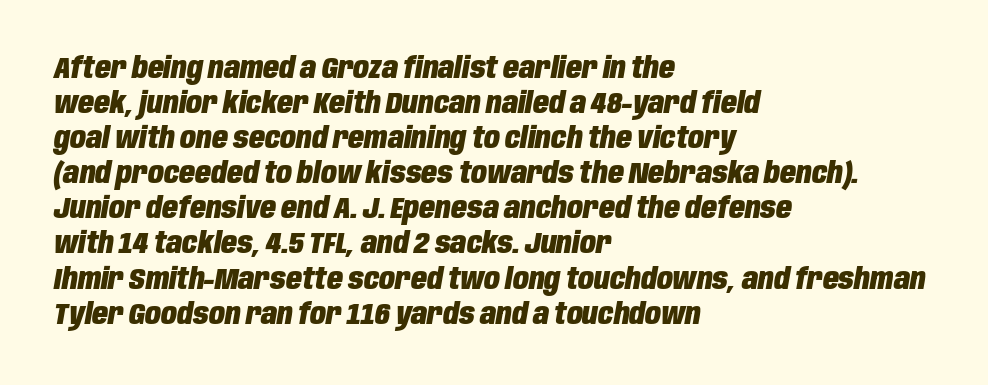
In terms of letterspacing, this is plain default setting. Teacher's note: observe the even left margin — that is flush-left alignment. Strokes here are thick enough to call this a true bold. A typesetter would call this proportional, since set widths differ per character. A clean baseline with only descenders dipping below it. Italic: yes, the glyphs are oblique.
